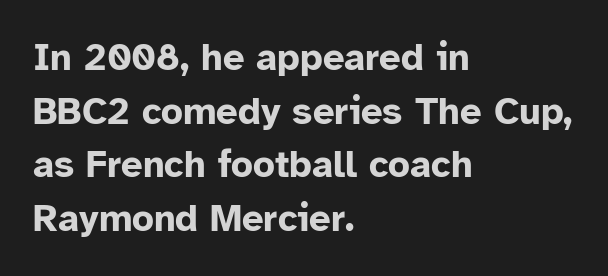
{"serif": "no", "italic": "no", "bold": "yes", "weight": "bold", "width": "normal", "stroke_contrast": "low", "x_height": "medium", "monospaced": "no", "underline": "no", "align": "left", "line_spacing": "normal", "line_spacing_ratio": 1.41, "letter_spacing": "normal", "letter_spacing_em": 0.0, "glyph_px": 38}
